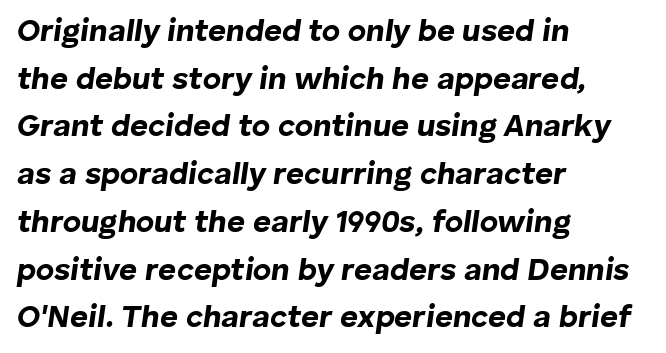
Q: Is the text bold? A: Yes.
Q: Is the text italic (slanted)? A: Yes, it leans right by about 8 degrees.
Q: Is the text underlined? A: No.
Q: How is the paragraph aligned? A: Left-aligned.
Q: Is the spacing between letters normal or unusually wide? A: Normal.
Q: Is the spacing between lines tight, normal or loose? A: Normal.
Q: Width (condensed, normal, or wide)? A: Normal.
Q: Stroke contrast? A: Low.
Q: x-height? A: Medium.
Q: Monospaced? A: No.
